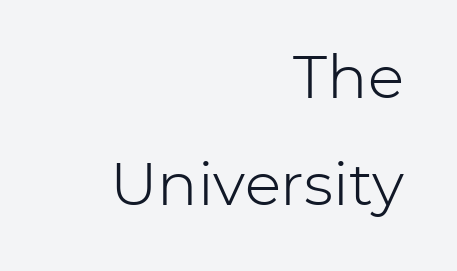
Check where the strokes stop: nothing finishes them off — pure sans. The rendering anchors every line to the right-hand side. What stands out about the letter spacing? Nothing — it is the standard amount. The glyphs are unaccompanied by any horizontal stroke below them. Every stem runs plumb, perpendicular to the baseline. A typesetter would call this proportional, since set widths differ per character.
